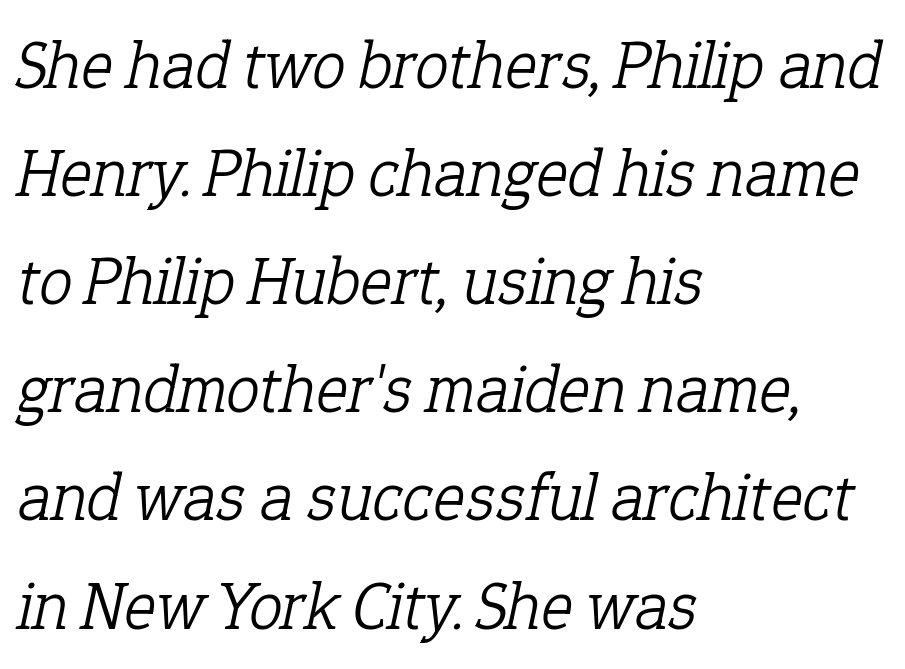
Q: Is the text bold? A: No.
Q: Is the text italic (slanted)? A: Yes, it leans right by about 12 degrees.
Q: Is the typeface a serif or a sans-serif typeface? A: Serif.
Q: Is the text underlined? A: No.
Q: How is the paragraph aligned? A: Left-aligned.
Q: Is the spacing between letters normal or unusually wide? A: Normal.
Q: Is the spacing between lines tight, normal or loose? A: Normal.
Q: Width (condensed, normal, or wide)? A: Normal.
Q: Stroke contrast? A: Low.
Q: x-height? A: Medium.
Q: Monospaced? A: No.
